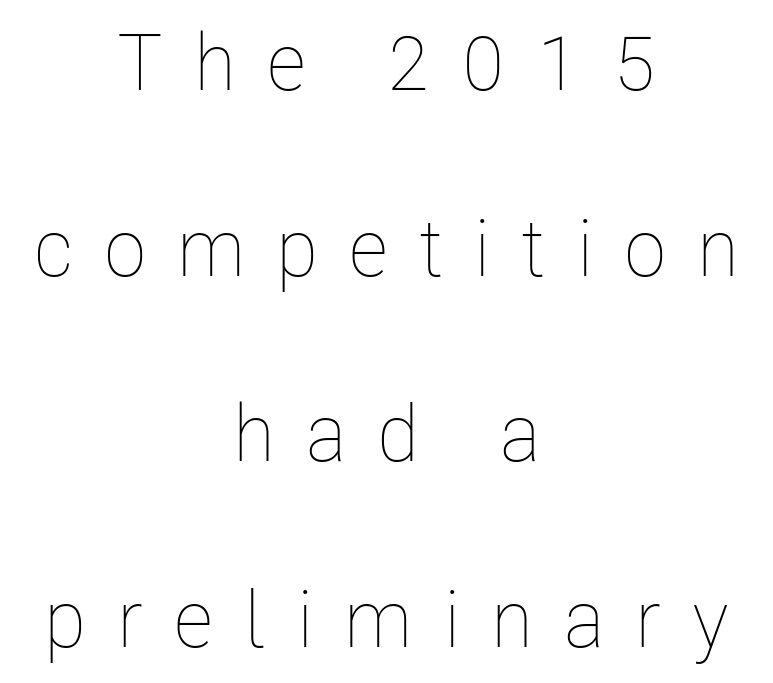
{"italic": "no", "bold": "no", "weight": "thin", "width": "condensed", "stroke_contrast": "low", "x_height": "medium", "monospaced": "no", "underline": "no", "align": "center", "line_spacing": "loose", "line_spacing_ratio": 2.35, "letter_spacing": "wide", "letter_spacing_em": 0.39, "glyph_px": 79}
